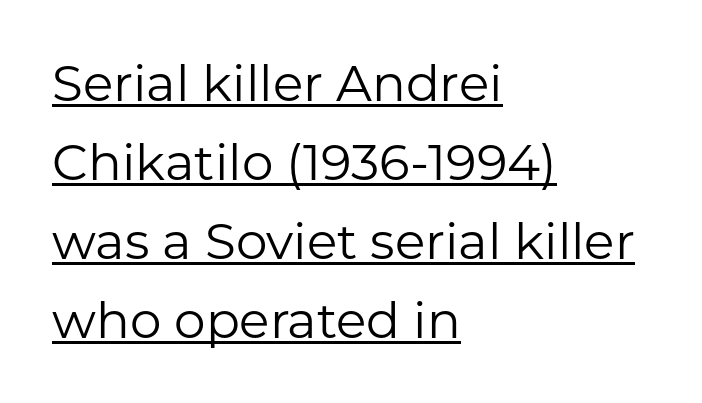
Q: Is the text bold? A: No.
Q: Is the text italic (slanted)? A: No, it is upright.
Q: Is the typeface a serif or a sans-serif typeface? A: Sans-serif.
Q: Is the text underlined? A: Yes.
Q: How is the paragraph aligned? A: Left-aligned.
Q: Is the spacing between letters normal or unusually wide? A: Normal.
Q: Is the spacing between lines tight, normal or loose? A: Normal.
Q: Width (condensed, normal, or wide)? A: Normal.
Q: Stroke contrast? A: Low.
Q: x-height? A: Medium.
Q: Monospaced? A: No.
